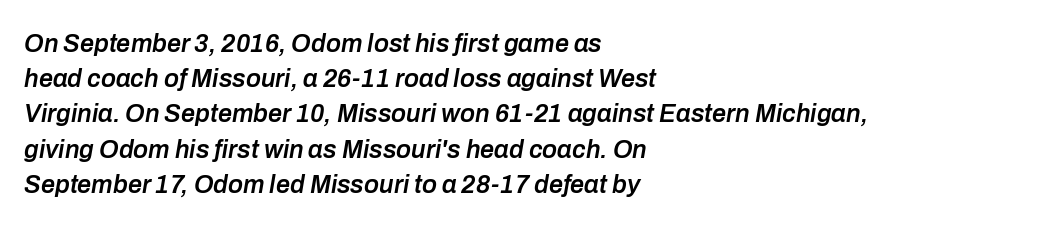
The image shows 25 px text type, italic (leaning right); set left-aligned, normal line spacing (1.41x), normal letter spacing, not underlined.
